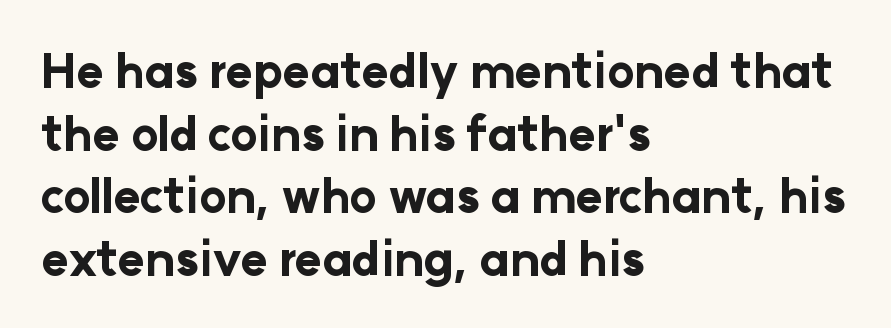
{"serif": "no", "italic": "no", "bold": "yes", "weight": "bold", "width": "normal", "stroke_contrast": "low", "x_height": "medium", "monospaced": "no", "underline": "no", "align": "left", "line_spacing": "normal", "line_spacing_ratio": 1.36, "letter_spacing": "normal", "letter_spacing_em": 0.0, "glyph_px": 46}
